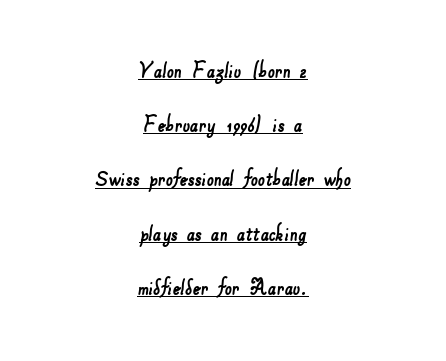
Loosely led — the rows are spread out. Each word holds together tightly as a unit, with standard inter-letter gaps. Underline: present. Notice how the passage keeps no hard edge, just a central spine.
